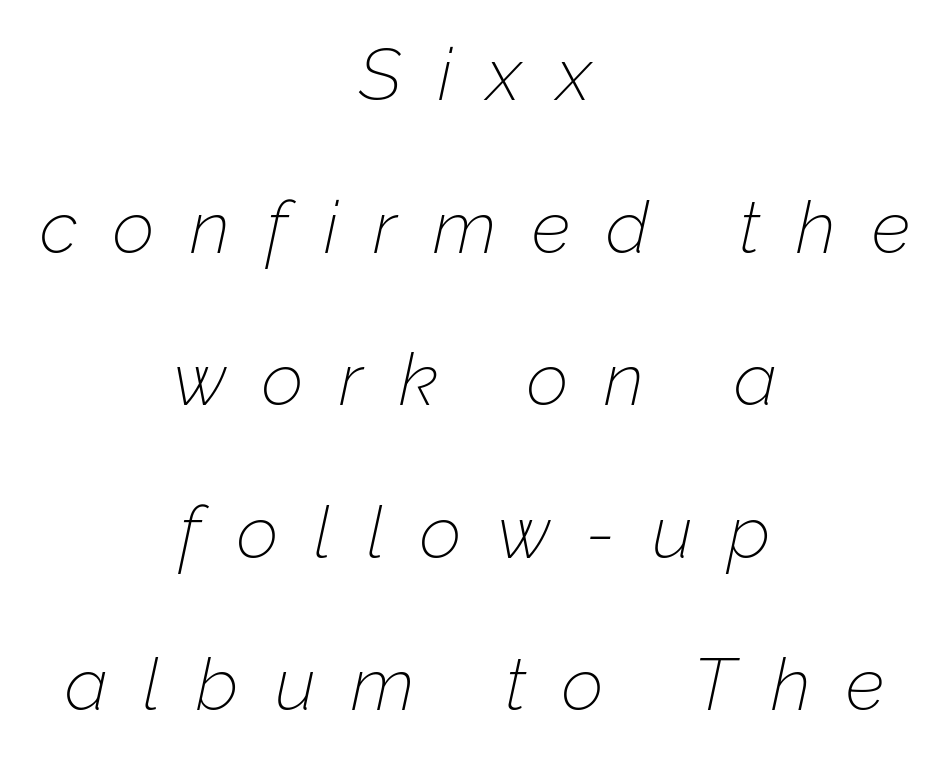
The tracking jumps out immediately: characters are airy and widely separated. The text block is weighted toward neither margin, spreading evenly from the middle. This is oblique type, the kind used for emphasis or titles. Beneath every word, the page is bare.
